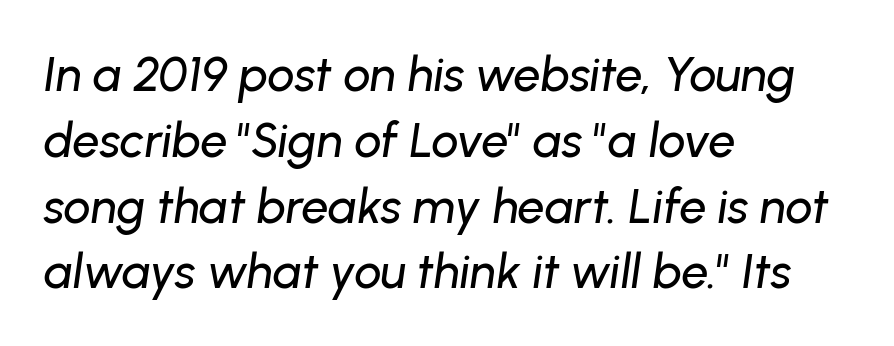
{"italic": "yes", "lean": "right", "slant_degrees": 8, "width": "normal", "stroke_contrast": "low", "x_height": "medium", "monospaced": "no", "underline": "no", "align": "left", "line_spacing": "normal", "line_spacing_ratio": 1.37, "letter_spacing": "normal", "letter_spacing_em": 0.0, "glyph_px": 48}
